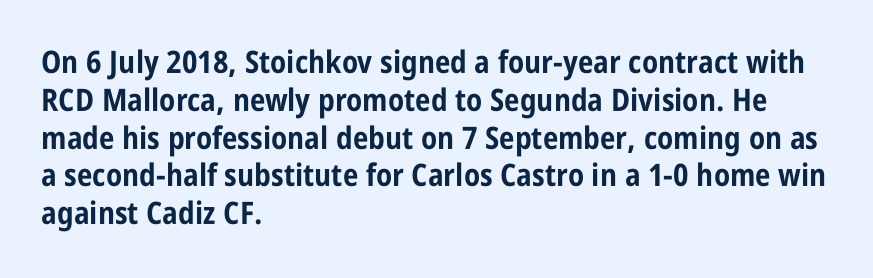
{"serif": "no", "italic": "no", "bold": "yes", "weight": "bold", "width": "condensed", "stroke_contrast": "low", "x_height": "large", "monospaced": "no", "underline": "no", "align": "left", "line_spacing_ratio": 1.22, "letter_spacing": "normal", "letter_spacing_em": 0.0, "glyph_px": 31}
